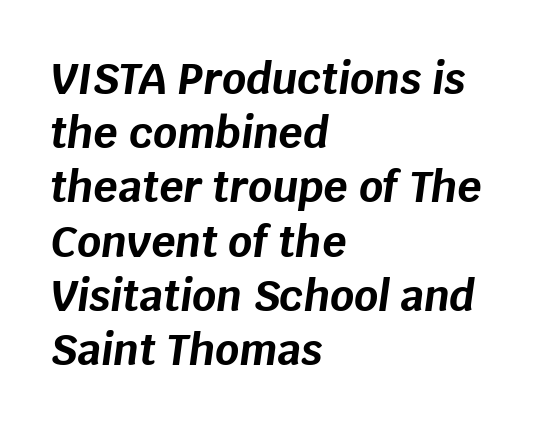
The image shows 42 px bold type, italic (leaning right); set left-aligned, normal line spacing (1.29x), normal letter spacing, not underlined; low stroke contrast and a large x-height.
